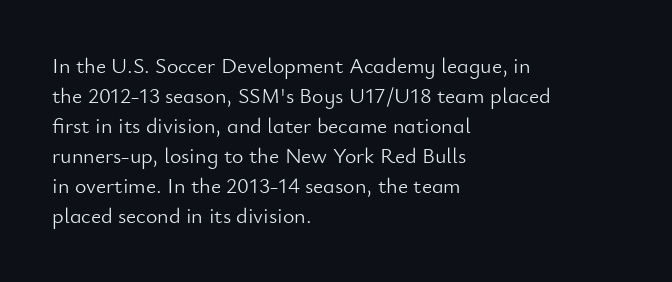
{"italic": "no", "bold": "no", "underline": "no", "align": "left", "line_spacing": "normal", "line_spacing_ratio": 1.36, "letter_spacing": "normal", "letter_spacing_em": 0.0, "glyph_px": 22}
